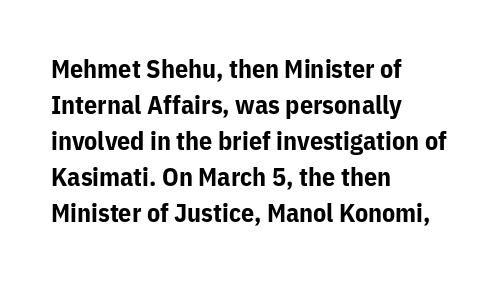
Q: Is the text bold? A: Yes.
Q: Is the text italic (slanted)? A: No, it is upright.
Q: Is the text underlined? A: No.
Q: How is the paragraph aligned? A: Left-aligned.
Q: Is the spacing between letters normal or unusually wide? A: Normal.
Q: Is the spacing between lines tight, normal or loose? A: Normal.
